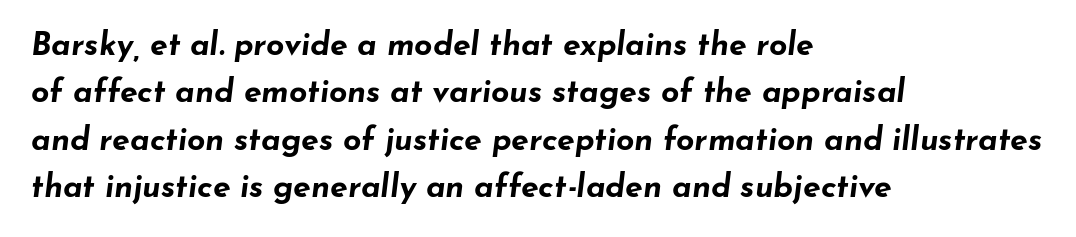
This sample has the flowing, uneven cadence of proportional lettering. The typography opts for an oblique posture over an upright one. The passage is arranged the way most books set body copy — flush left. Chunky letters — that's bold for sure. The zone under the glyphs is completely vacant.
